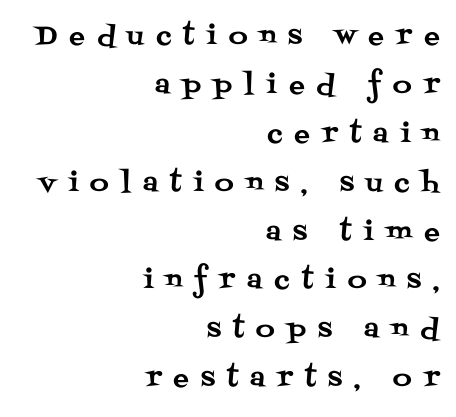
No word sits above an underline. Every row of glyphs terminates at an identical x-position on the right. Notice how the stems are strictly vertical — no italics here. In terms of letterspacing, this is a distinctly airy, spread setting.
